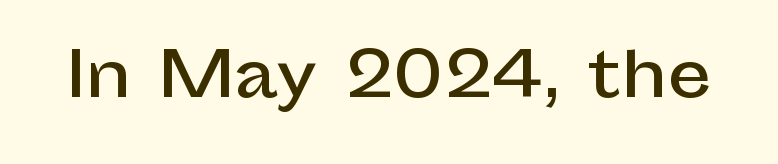
The image shows 62 px sans-serif type, upright; set normal letter spacing, not underlined; low stroke contrast and a medium x-height.
